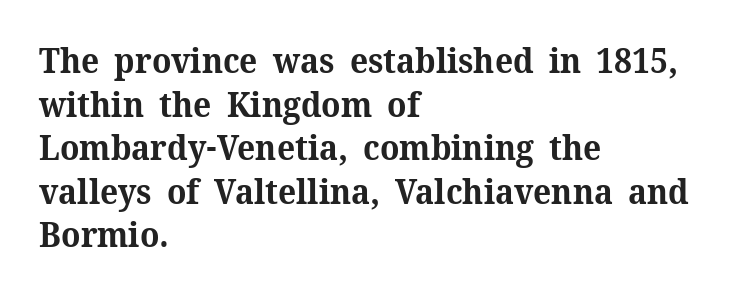
The image shows 34 px bold serif type, upright; set left-aligned, normal line spacing (1.28x), normal letter spacing, not underlined; medium stroke contrast and a medium x-height.
